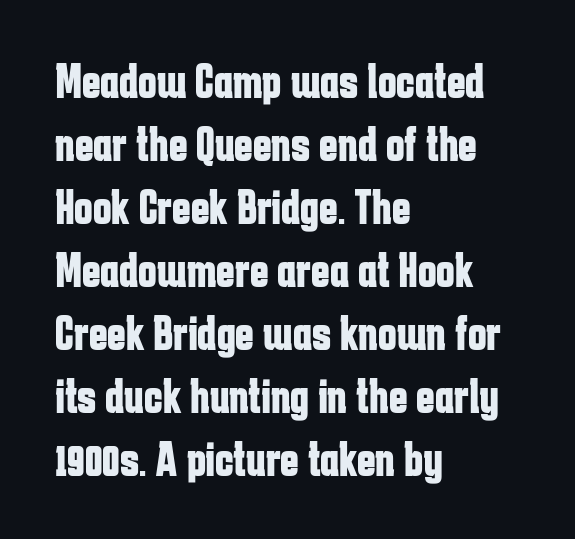
The image shows 50 px bold, condensed sans-serif type, upright; set left-aligned, normal line spacing (1.26x), normal letter spacing, not underlined; low stroke contrast and a medium x-height.
